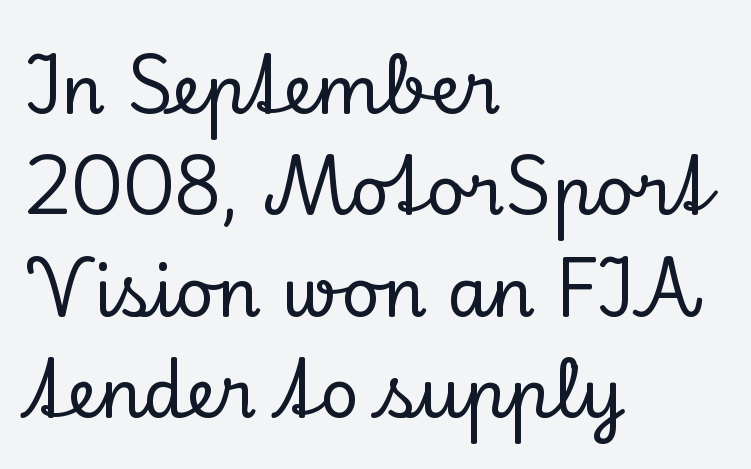
The image shows 68 px text type, upright; set left-aligned, normal line spacing (1.49x), normal letter spacing, not underlined; low stroke contrast and a small x-height.
